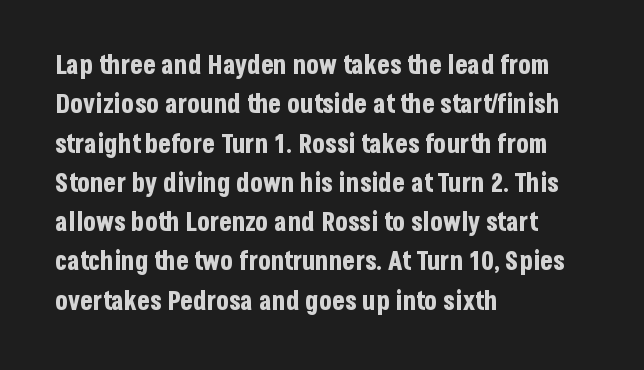
{"italic": "no", "bold": "yes", "underline": "no", "align": "left", "line_spacing": "normal", "line_spacing_ratio": 1.51, "letter_spacing": "normal", "letter_spacing_em": 0.0, "glyph_px": 26}
